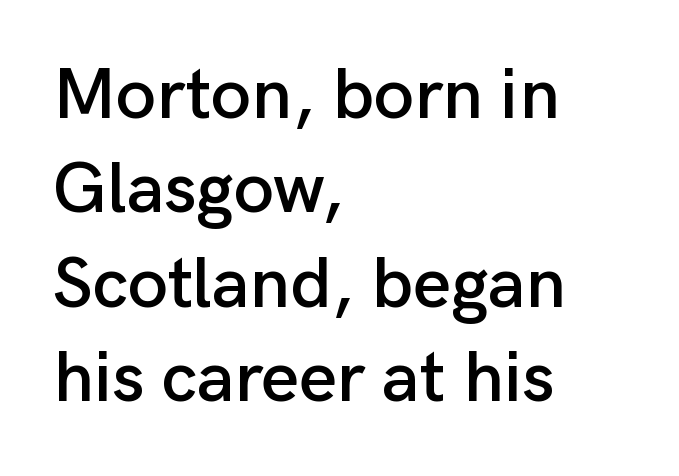
Notice how the passage keeps a crisp vertical edge on the left only. Descenders are the only things crossing below the line. Designer's note — italics off, roman on. Summary of vertical rhythm: regular, with standard interline spacing.
